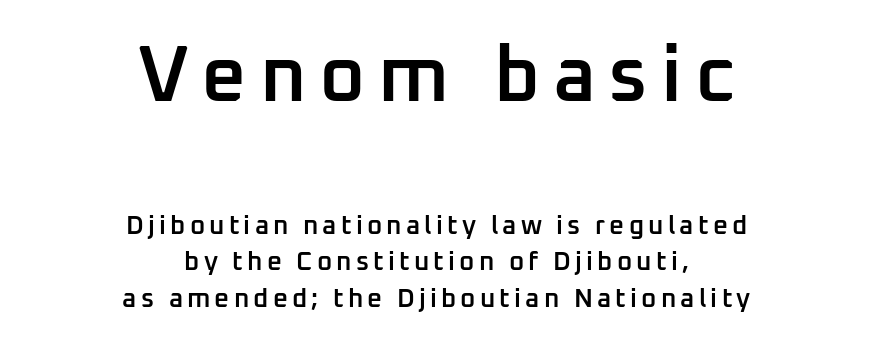
Q: Is the text bold? A: Semi-bold.
Q: Is the text italic (slanted)? A: No, it is upright.
Q: Is the typeface a serif or a sans-serif typeface? A: Sans-serif.
Q: Is the text underlined? A: No.
Q: How is the paragraph aligned? A: Centered.
Q: Is the spacing between lines tight, normal or loose? A: Normal.
Q: Which block of text is set in a larger size, the first (top) or the second (bottom)? A: The first (top) one.
Q: Width (condensed, normal, or wide)? A: Normal.
Q: Stroke contrast? A: Low.
Q: x-height? A: Medium.
Q: Monospaced? A: No.
